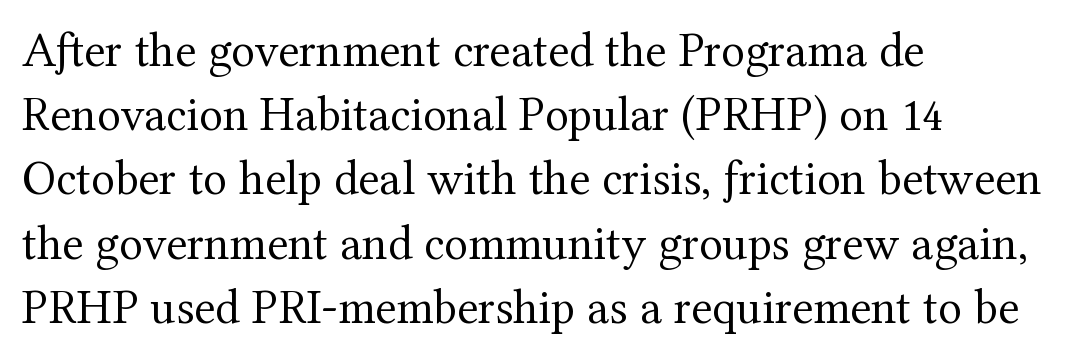
The image shows 49 px regular-weight serif type, upright; set left-aligned, normal line spacing (1.31x), normal letter spacing, not underlined; medium stroke contrast and a medium x-height.
